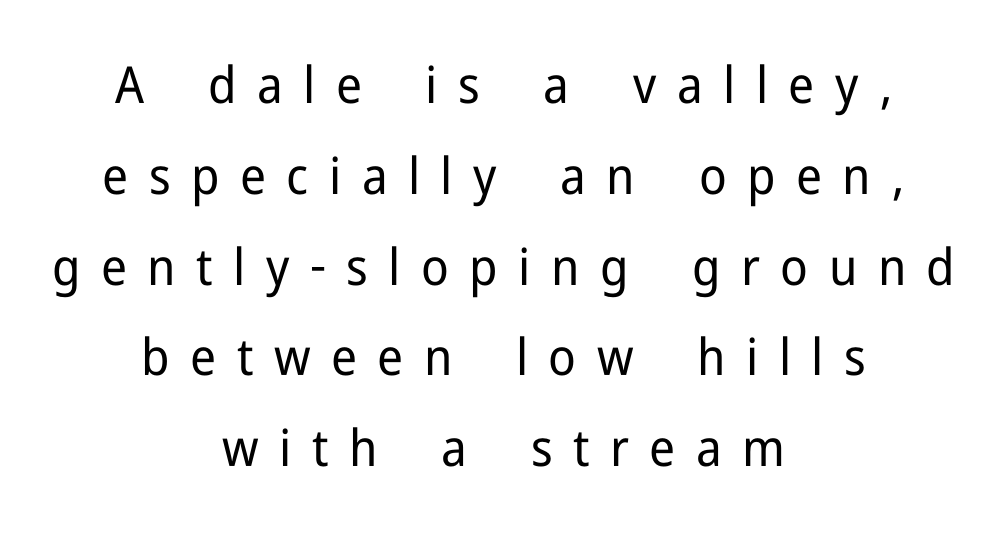
{"serif": "no", "italic": "no", "bold": "no", "weight": "regular", "width": "normal", "stroke_contrast": "low", "x_height": "medium", "monospaced": "no", "underline": "no", "align": "center", "line_spacing_ratio": 1.78, "letter_spacing": "wide", "letter_spacing_em": 0.4, "glyph_px": 51}
